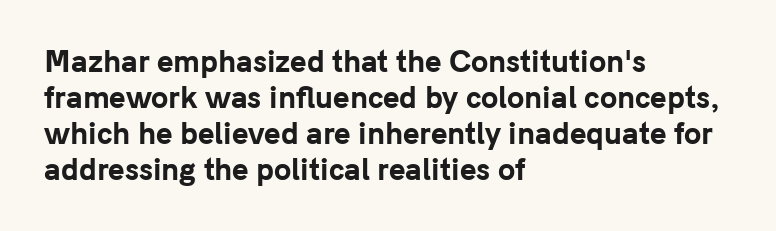
The image shows 28 px bold sans-serif type, upright; set left-aligned, normal line spacing (1.28x), normal letter spacing, not underlined; low stroke contrast and a medium x-height.
